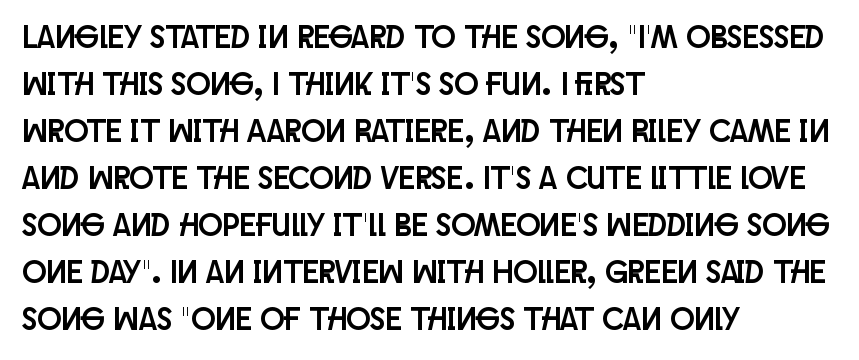
Q: Is the text italic (slanted)? A: No, it is upright.
Q: Is the typeface a serif or a sans-serif typeface? A: Sans-serif.
Q: Is the text underlined? A: No.
Q: How is the paragraph aligned? A: Left-aligned.
Q: Is the spacing between letters normal or unusually wide? A: Normal.
Q: Is the spacing between lines tight, normal or loose? A: Normal.
Q: Width (condensed, normal, or wide)? A: Condensed.
Q: Stroke contrast? A: Low.
Q: x-height? A: Large.
Q: Monospaced? A: No.
